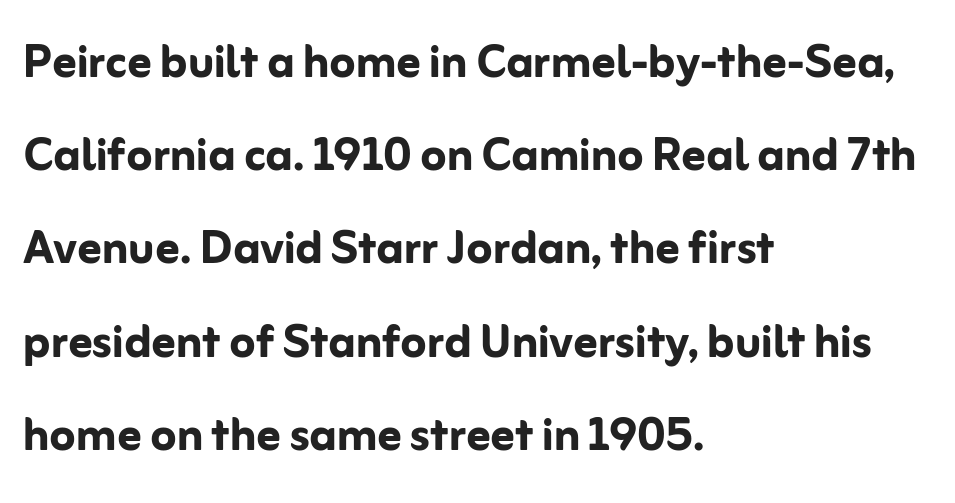
Q: Is the text bold? A: Yes.
Q: Is the text italic (slanted)? A: No, it is upright.
Q: Is the typeface a serif or a sans-serif typeface? A: Sans-serif.
Q: Is the text underlined? A: No.
Q: How is the paragraph aligned? A: Left-aligned.
Q: Is the spacing between letters normal or unusually wide? A: Normal.
Q: Is the spacing between lines tight, normal or loose? A: Normal.
Q: Width (condensed, normal, or wide)? A: Normal.
Q: Stroke contrast? A: Low.
Q: x-height? A: Medium.
Q: Monospaced? A: No.
